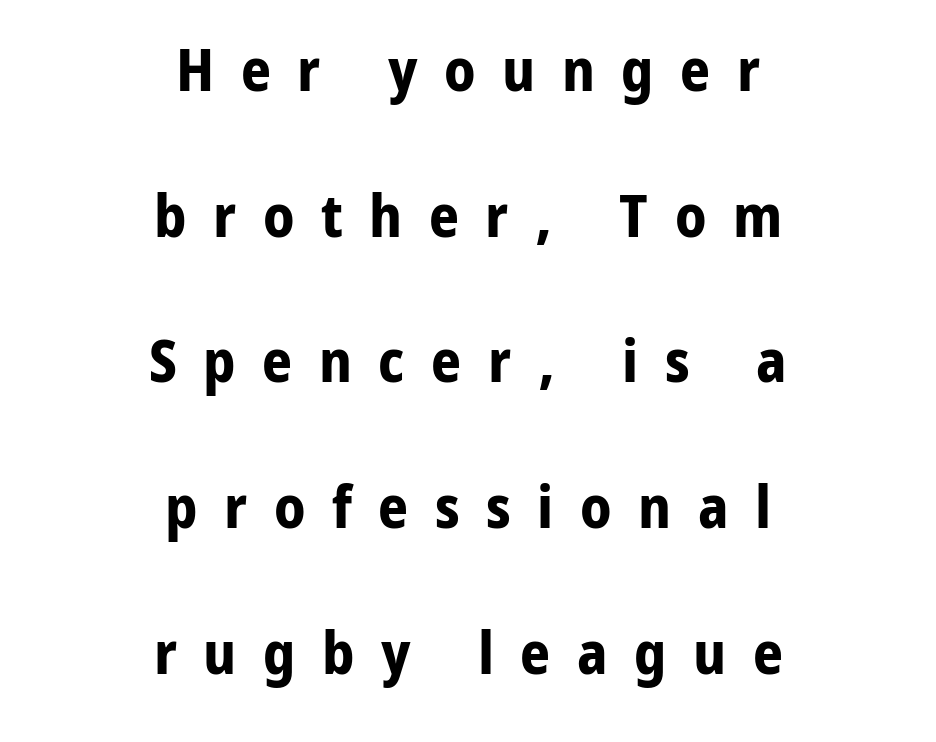
The image shows 59 px bold sans-serif type, upright; set centered, loose line spacing (2.47x), unusually wide letter spacing (+0.45 em), not underlined; low stroke contrast and a medium x-height.
